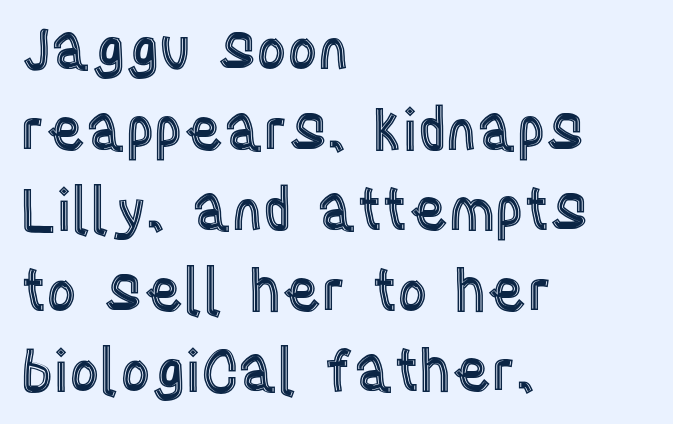
Decoration check: the copy has no underline. Notice how the passage keeps a crisp vertical edge on the left only. A normal amount of white space separates one row of letters from the next. Think of a printed novel: that variable character pitch is what you see here. No extra tracking has been applied to these lines. No italicization has been applied; the sample stays upright.
